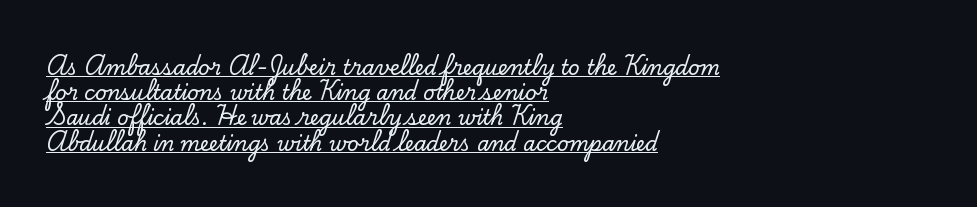
{"underline": "yes", "align": "left", "line_spacing": "normal", "line_spacing_ratio": 1.26, "letter_spacing": "normal", "letter_spacing_em": 0.0, "glyph_px": 20}
